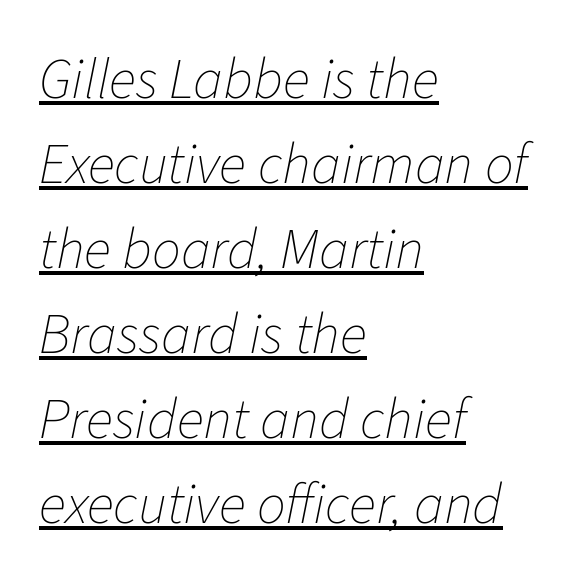
{"italic": "yes", "lean": "right", "slant_degrees": 11, "bold": "no", "weight": "thin", "width": "normal", "stroke_contrast": "low", "x_height": "medium", "monospaced": "no", "underline": "yes", "align": "left", "line_spacing": "normal", "line_spacing_ratio": 1.49, "letter_spacing": "normal", "letter_spacing_em": 0.0, "glyph_px": 57}
